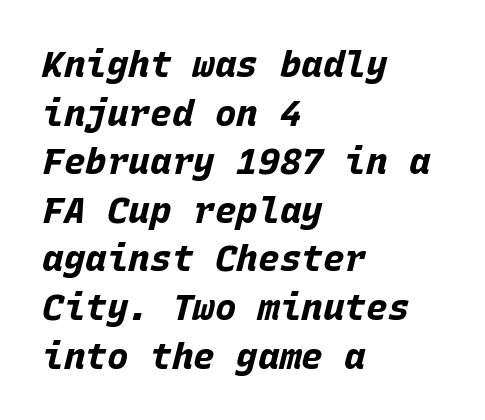
The image shows 36 px bold type, italic (leaning right), monospaced; set left-aligned, normal line spacing (1.35x), normal letter spacing, not underlined; low stroke contrast and a large x-height.
